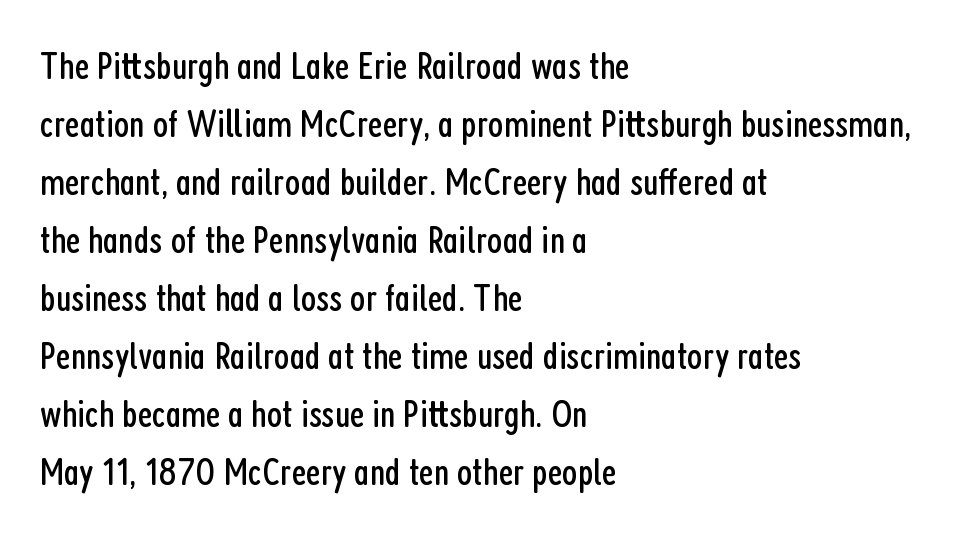
{"serif": "no", "italic": "no", "bold": "no", "weight": "regular", "width": "condensed", "stroke_contrast": "low", "x_height": "medium", "monospaced": "no", "underline": "no", "align": "left", "line_spacing": "normal", "line_spacing_ratio": 1.45, "letter_spacing": "normal", "letter_spacing_em": 0.0, "glyph_px": 40}
